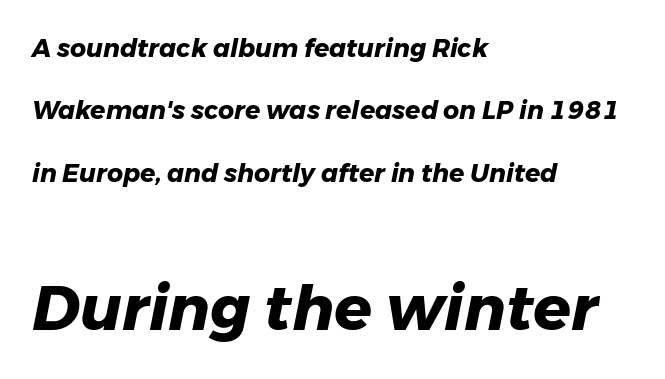
Slanted lettering throughout. Think of a printed novel: that variable character pitch is what you see here. A student would notice the bottom passage is typeset larger than what precedes it. The paragraph has a hard left edge and a soft right edge. The face used here is rendered with its standard letterfit. Plenty of ink on the page — the face is bold.
